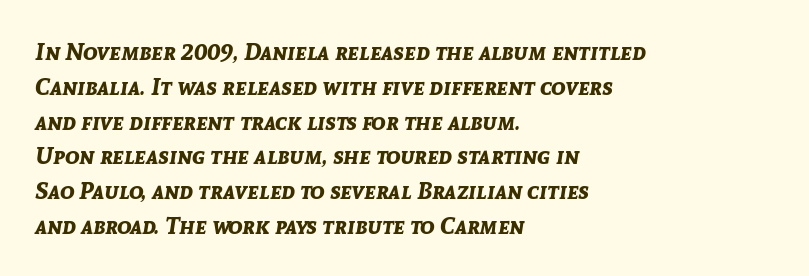
Q: Is the text bold? A: Yes.
Q: Is the text italic (slanted)? A: Yes, it leans right by about 8 degrees.
Q: Is the text underlined? A: No.
Q: How is the paragraph aligned? A: Left-aligned.
Q: Is the spacing between letters normal or unusually wide? A: Normal.
Q: Is the spacing between lines tight, normal or loose? A: Normal.
